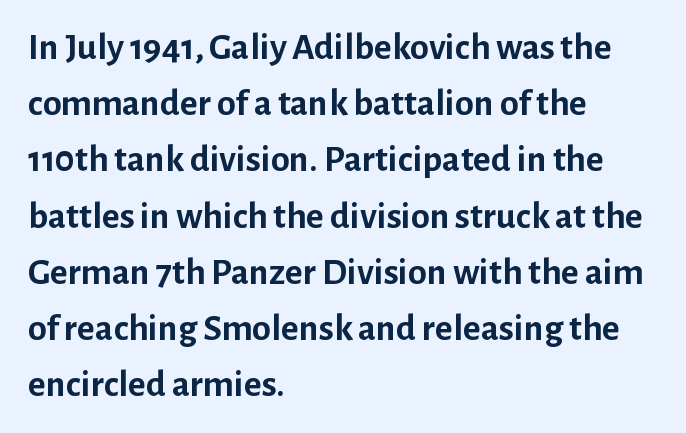
What's the leading like? Ordinary, nothing unusual. Students, this is bold: see how much ink each stroke carries. Has an underline been added? It has not. The lettering stays uniformly vertical, giving the passage a roman look. Character widths vary here, with narrow letters taking less room than wide ones.
